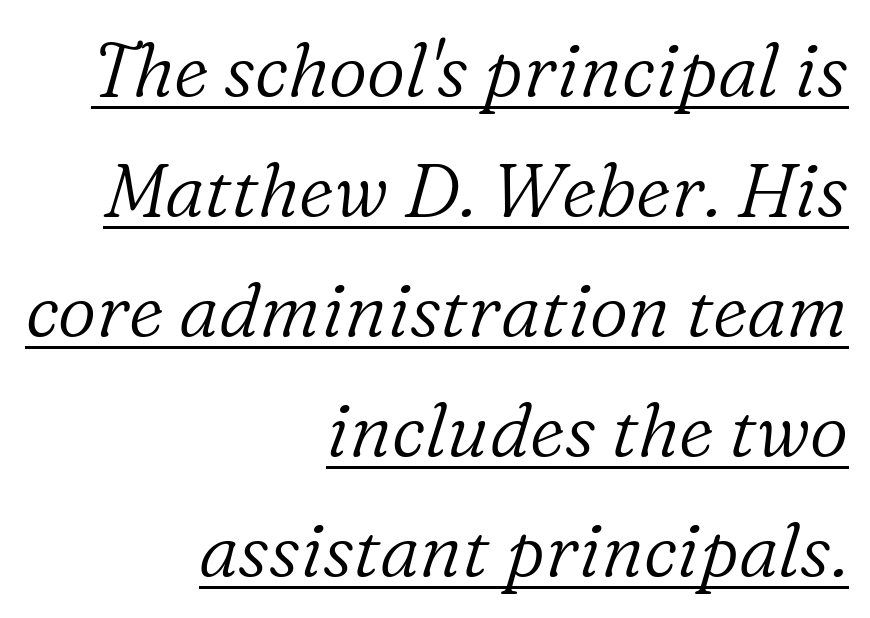
Q: Is the text bold? A: No.
Q: Is the text italic (slanted)? A: Yes, it leans right by about 16 degrees.
Q: Is the typeface a serif or a sans-serif typeface? A: Serif.
Q: Is the text underlined? A: Yes.
Q: How is the paragraph aligned? A: Right-aligned.
Q: Is the spacing between letters normal or unusually wide? A: Normal.
Q: Is the spacing between lines tight, normal or loose? A: Normal.
Q: Width (condensed, normal, or wide)? A: Normal.
Q: Stroke contrast? A: Low.
Q: x-height? A: Medium.
Q: Monospaced? A: No.
